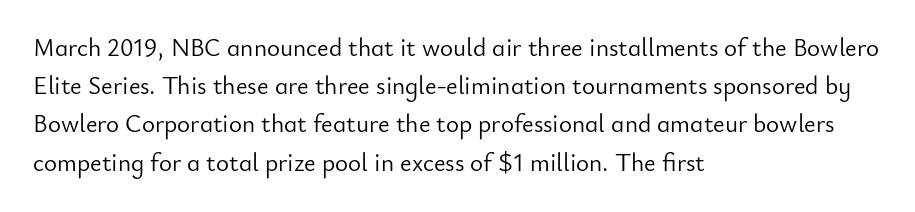
Q: Is the text bold? A: No.
Q: Is the text italic (slanted)? A: No, it is upright.
Q: Is the text underlined? A: No.
Q: How is the paragraph aligned? A: Left-aligned.
Q: Is the spacing between letters normal or unusually wide? A: Normal.
Q: Is the spacing between lines tight, normal or loose? A: Normal.
